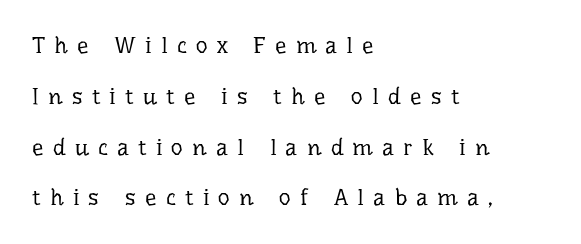
The image shows 23 px text type, upright; set left-aligned, loose line spacing (2.21x), unusually wide letter spacing (+0.4 em), not underlined.
